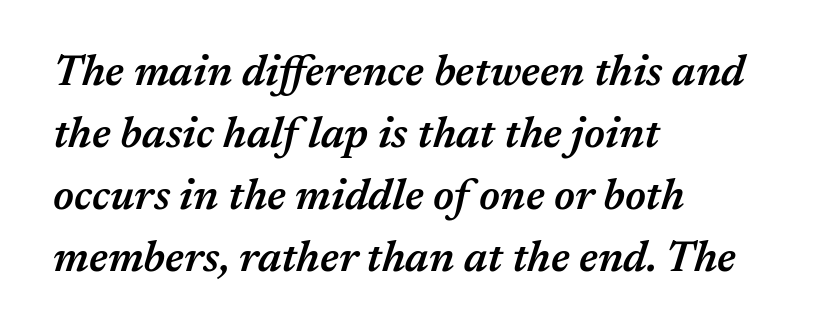
{"italic": "yes", "lean": "right", "slant_degrees": 17, "bold": "semi", "weight": "semibold", "width": "normal", "stroke_contrast": "medium", "x_height": "medium", "monospaced": "no", "underline": "no", "align": "left", "line_spacing": "normal", "line_spacing_ratio": 1.44, "letter_spacing": "normal", "letter_spacing_em": 0.0, "glyph_px": 43}
